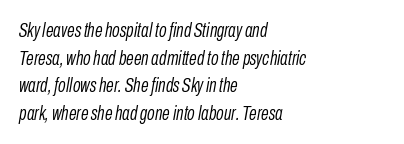
The passage shown leans; its letterforms are oblique. Summary of vertical rhythm: regular, with standard interline spacing. Ink coverage per letter is moderate at most. A clean baseline with only descenders dipping below it.
